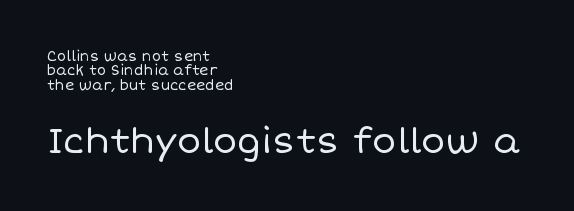
The image shows 36 px regular-weight type, upright; set left-aligned, tight line spacing (1.02x), normal letter spacing, not underlined; the second (bottom) block is 2.57x larger; low stroke contrast and a large x-height.
